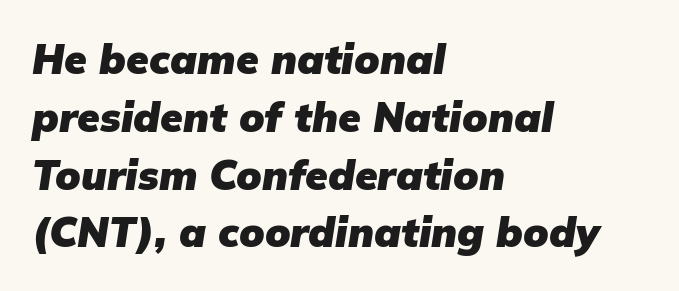
Quick note: interline space is typical. These lines carry a lot of weight — the face is fully bold. In terms of letterspacing, this is plain default setting. The passage shown leans; its letterforms are oblique. Note the varied advance widths — an 'i' is clearly narrower than an 'm'.
